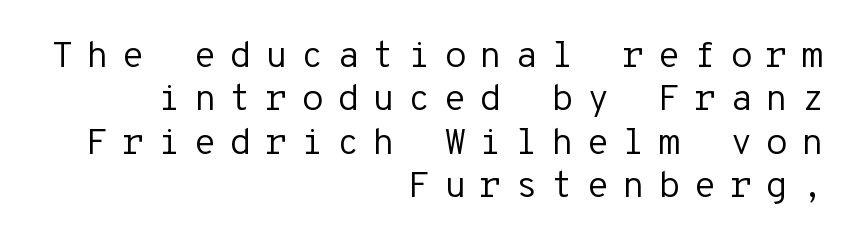
Q: Is the text bold? A: No.
Q: Is the text italic (slanted)? A: No, it is upright.
Q: Is the typeface a serif or a sans-serif typeface? A: Sans-serif.
Q: Is the text underlined? A: No.
Q: How is the paragraph aligned? A: Right-aligned.
Q: Is the spacing between letters normal or unusually wide? A: Unusually wide.
Q: Width (condensed, normal, or wide)? A: Normal.
Q: Stroke contrast? A: Low.
Q: x-height? A: Medium.
Q: Monospaced? A: Yes.
